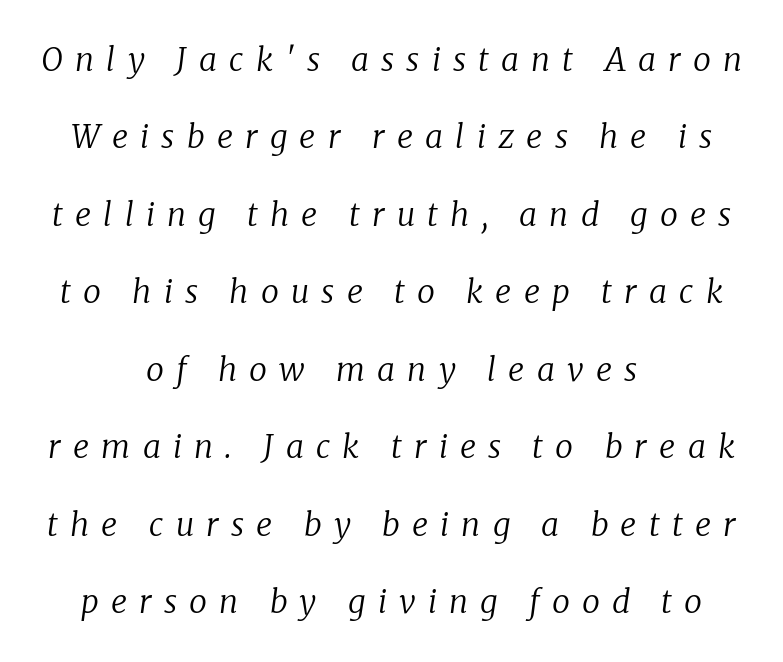
{"serif": "yes", "italic": "yes", "lean": "right", "slant_degrees": 8, "bold": "no", "weight": "regular", "width": "normal", "stroke_contrast": "low", "x_height": "medium", "monospaced": "no", "underline": "no", "align": "center", "line_spacing": "loose", "line_spacing_ratio": 2.42, "letter_spacing": "wide", "letter_spacing_em": 0.38, "glyph_px": 32}
